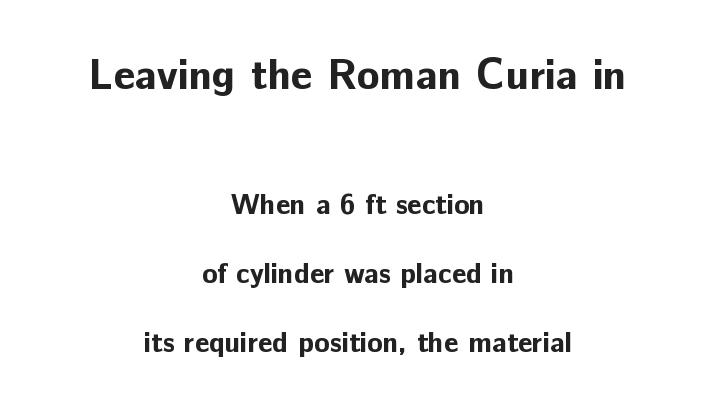
The image shows 42 px bold sans-serif type, upright; set centered, loose line spacing (2.45x), normal letter spacing, not underlined; the first (top) block is 1.5x larger; low stroke contrast and a medium x-height.
